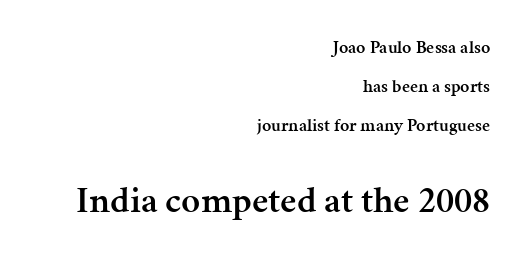
{"serif": "yes", "italic": "no", "bold": "semi", "weight": "semibold", "width": "normal", "stroke_contrast": "medium", "x_height": "medium", "monospaced": "no", "underline": "no", "align": "right", "line_spacing": "loose", "line_spacing_ratio": 2.16, "letter_spacing": "normal", "letter_spacing_em": 0.0, "larger_block": "second", "size_ratio": 2.06, "glyph_px": 37}
